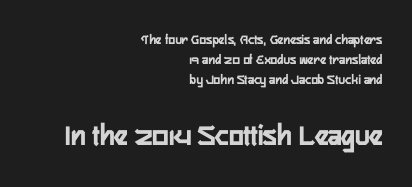
Q: Is the text italic (slanted)? A: No, it is upright.
Q: Is the typeface a serif or a sans-serif typeface? A: Sans-serif.
Q: Is the text underlined? A: No.
Q: How is the paragraph aligned? A: Right-aligned.
Q: Is the spacing between letters normal or unusually wide? A: Normal.
Q: Is the spacing between lines tight, normal or loose? A: Normal.
Q: Which block of text is set in a larger size, the first (top) or the second (bottom)? A: The second (bottom) one.
Q: Width (condensed, normal, or wide)? A: Condensed.
Q: Stroke contrast? A: Low.
Q: x-height? A: Medium.
Q: Monospaced? A: No.
